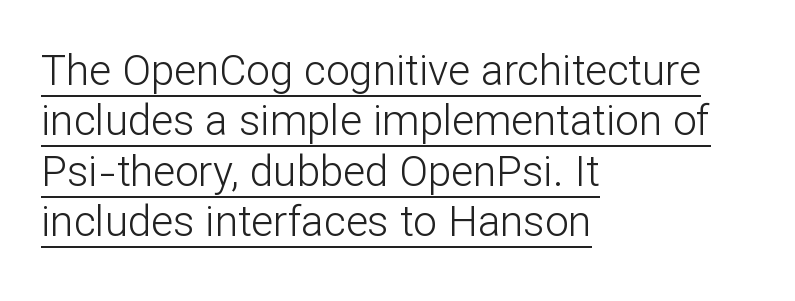
{"serif": "no", "italic": "no", "bold": "no", "weight": "light", "width": "normal", "stroke_contrast": "low", "x_height": "medium", "monospaced": "no", "underline": "yes", "align": "left", "line_spacing_ratio": 1.2, "letter_spacing": "normal", "letter_spacing_em": 0.0, "glyph_px": 42}
